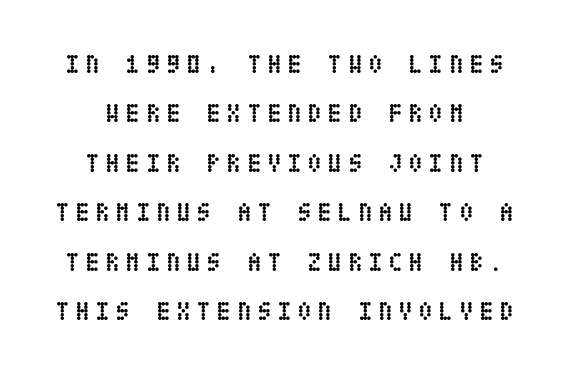
The image shows 26 px bold type, upright; set centered, loose line spacing (1.9x), unusually wide letter spacing (+0.23 em), not underlined.
